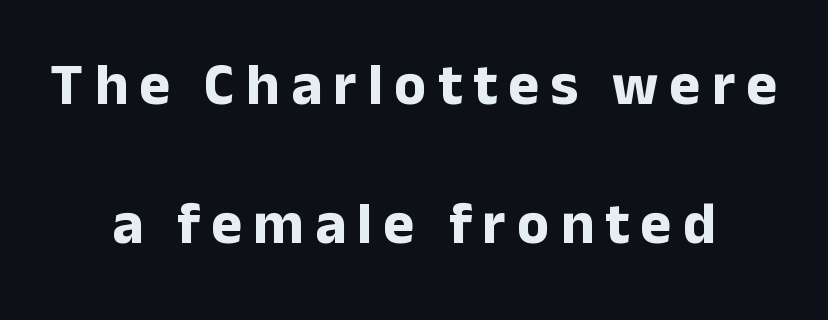
{"serif": "no", "italic": "no", "bold": "yes", "weight": "bold", "width": "normal", "stroke_contrast": "low", "x_height": "medium", "monospaced": "no", "underline": "no", "align": "center", "line_spacing": "loose", "line_spacing_ratio": 2.35, "glyph_px": 59}
